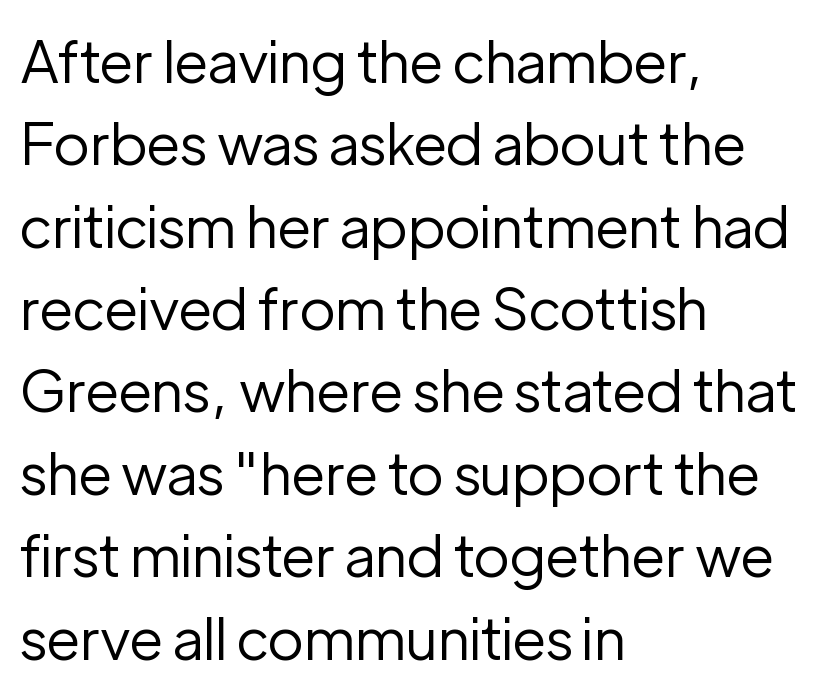
Horizontal alignment here is leftward, the default for most running prose. Rows of type keep a routine distance in the vertical direction. Varying glyph widths throughout — classic text-font behaviour. Anything drawn beneath the words? Only blank space. The rendering shows plain stroke endings on the letterforms — a sans-serif design.
